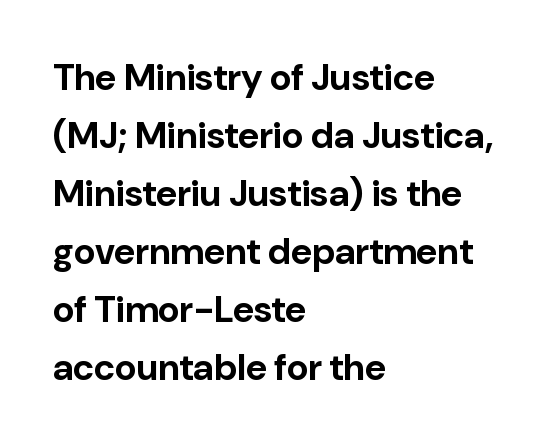
{"serif": "no", "italic": "no", "bold": "yes", "weight": "bold", "width": "normal", "stroke_contrast": "low", "x_height": "medium", "monospaced": "no", "underline": "no", "align": "left", "line_spacing": "normal", "line_spacing_ratio": 1.57, "letter_spacing": "normal", "letter_spacing_em": 0.0, "glyph_px": 37}
